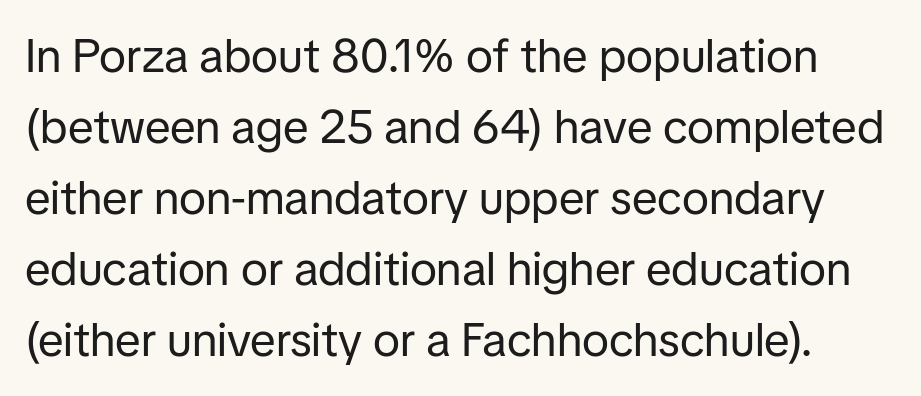
Serif or sans? Sans — the stroke terminals are bare. Each letter keeps its own natural width here, so spacing adapts to shape. This sample uses an upright cut, with every glyph sitting square on the baseline. Honestly, the letter spacing is just normal — you wouldn't notice it. A light-to-regular cut is what we see here. How would I describe the line gaps? Plain and ordinary.
